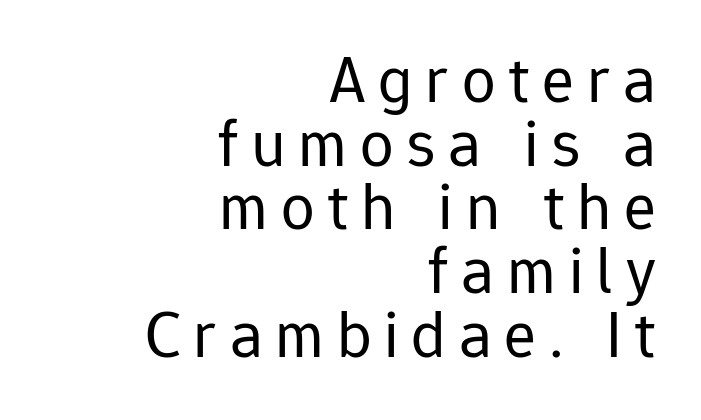
Q: Is the text bold? A: No.
Q: Is the text italic (slanted)? A: No, it is upright.
Q: Is the typeface a serif or a sans-serif typeface? A: Sans-serif.
Q: Is the text underlined? A: No.
Q: How is the paragraph aligned? A: Right-aligned.
Q: Is the spacing between lines tight, normal or loose? A: Tight.
Q: Width (condensed, normal, or wide)? A: Normal.
Q: Stroke contrast? A: Low.
Q: x-height? A: Medium.
Q: Monospaced? A: No.
